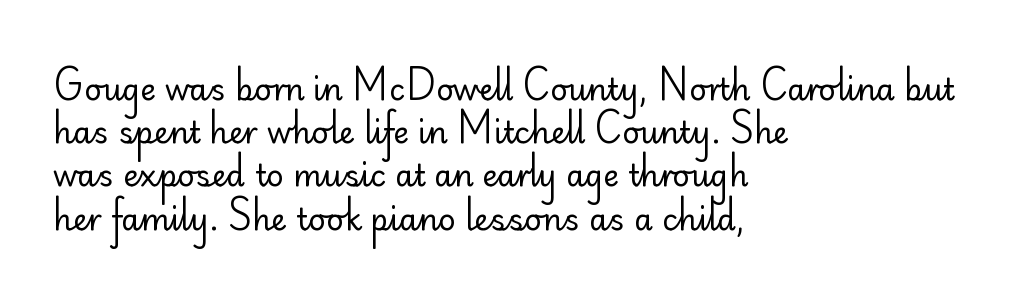
{"serif": "no", "italic": "no", "bold": "no", "weight": "regular", "width": "normal", "stroke_contrast": "low", "x_height": "small", "monospaced": "no", "underline": "no", "align": "left", "line_spacing": "normal", "line_spacing_ratio": 1.44, "letter_spacing": "normal", "letter_spacing_em": 0.0, "glyph_px": 30}
